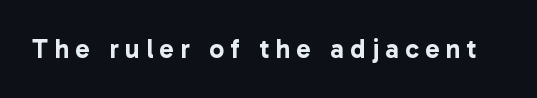
Q: Is the text italic (slanted)? A: No, it is upright.
Q: Is the text underlined? A: No.
Q: Is the spacing between letters normal or unusually wide? A: Unusually wide.
